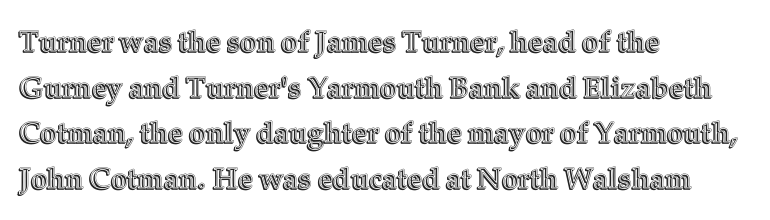
{"italic": "no", "width": "normal", "x_height": "medium", "monospaced": "no", "underline": "no", "align": "left", "line_spacing": "normal", "line_spacing_ratio": 1.57, "letter_spacing": "normal", "letter_spacing_em": 0.0, "glyph_px": 29}
